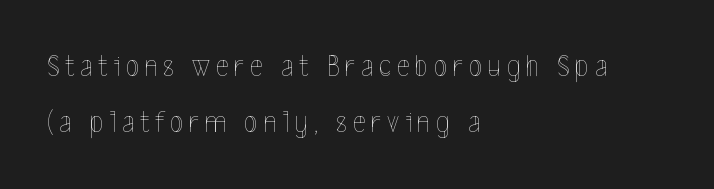
Q: Is the text bold? A: No.
Q: Is the text italic (slanted)? A: No, it is upright.
Q: Is the text underlined? A: No.
Q: How is the paragraph aligned? A: Left-aligned.
Q: Width (condensed, normal, or wide)? A: Condensed.
Q: x-height? A: Medium.
Q: Monospaced? A: No.
